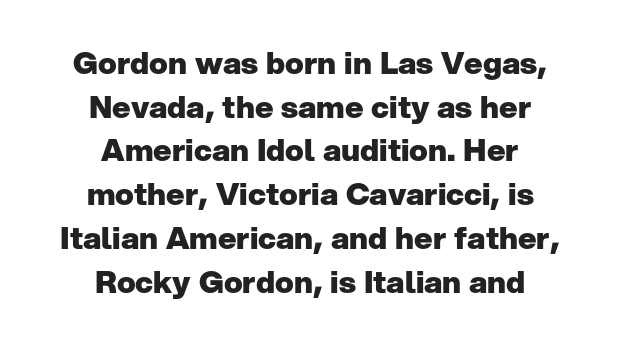
The image shows 31 px heavy sans-serif type, upright; set centered, normal line spacing (1.41x), normal letter spacing, not underlined; low stroke contrast and a medium x-height.
